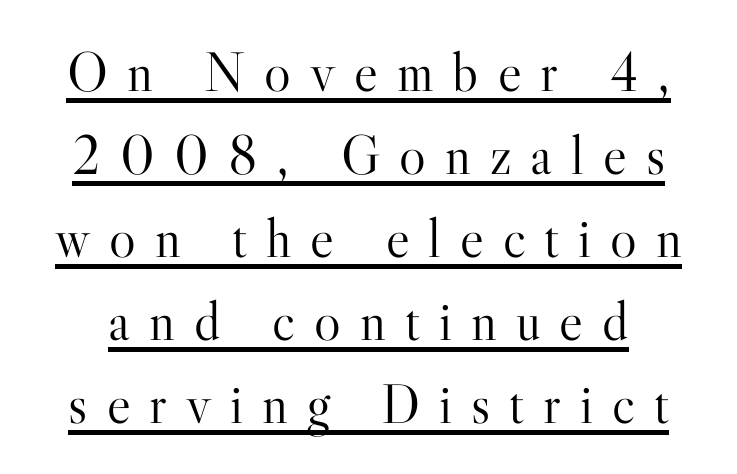
Each line of the rendering has a horizontal stroke beneath the glyphs. No letter is thick-stroked: the sample isn't bold. The rendering uses natural spacing where letterforms have individual widths. Designer's note — italics off, roman on.
